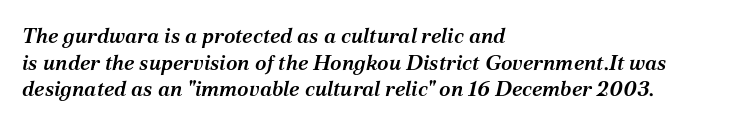
A student would call this left alignment; a typographer would say flush left, rag right. Tall strokes in this sample are angled rather than plumb. Glyph-to-glyph distance matches everyday printed text. Underlining? Definitely not there. Emphasis by weight is partial: semibold. A normal amount of white space separates one row of letters from the next.
